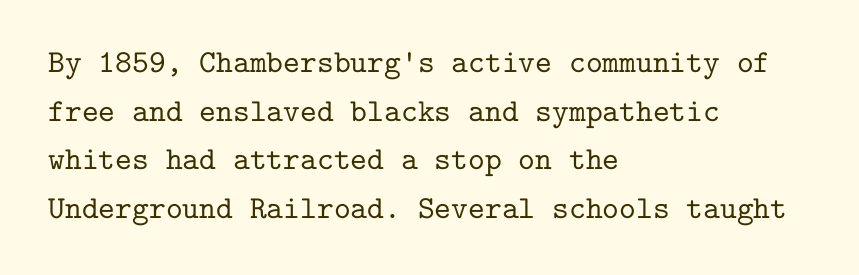
Default kerning and tracking; the words read as compact shapes. A normal amount of white space separates one row of letters from the next. This is the regular roman posture of the typeface. These lines stack with their left ends in a neat column. The space directly below the letters is spotless.
